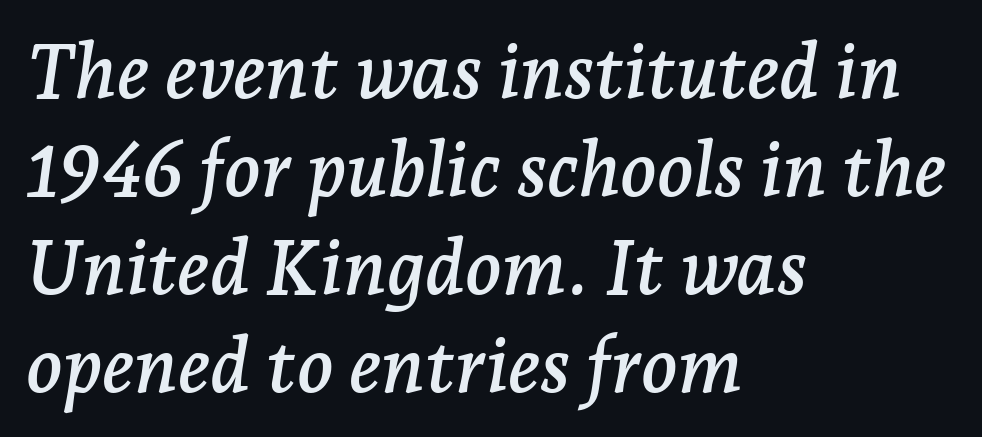
Baseline-to-baseline distance is the conventional proportion of letter height. These lines stack with their left ends in a neat column. Designer's note — italics engaged. How are the letters spaced? Ordinarily, with no added tracking.
